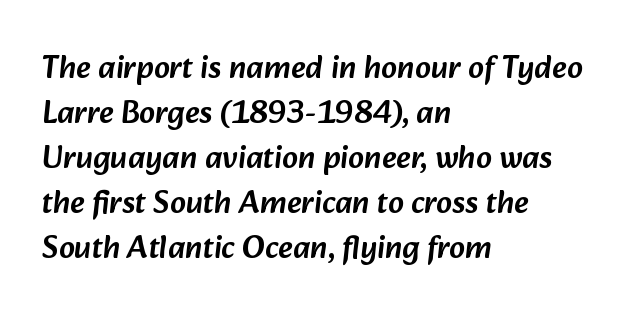
Q: Is the typeface a serif or a sans-serif typeface? A: Sans-serif.
Q: Is the text underlined? A: No.
Q: How is the paragraph aligned? A: Left-aligned.
Q: Is the spacing between letters normal or unusually wide? A: Normal.
Q: Is the spacing between lines tight, normal or loose? A: Normal.
Q: Width (condensed, normal, or wide)? A: Normal.
Q: Stroke contrast? A: Low.
Q: x-height? A: Medium.
Q: Monospaced? A: No.
